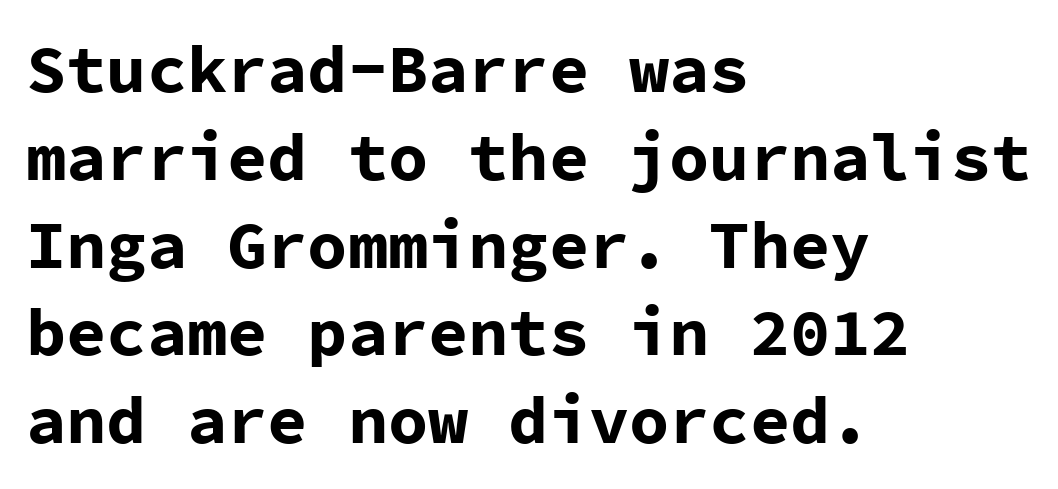
Here the designer chose a console-style face with uniform glyph widths. Compared with typical paragraphs, the rows here are spaced about the same. Is this a sans? Yes — the strokes have no serifs. Layout note: lines flush left. The string is rendered with underlining switched off. Nobody touched the tracking dial on this one.
